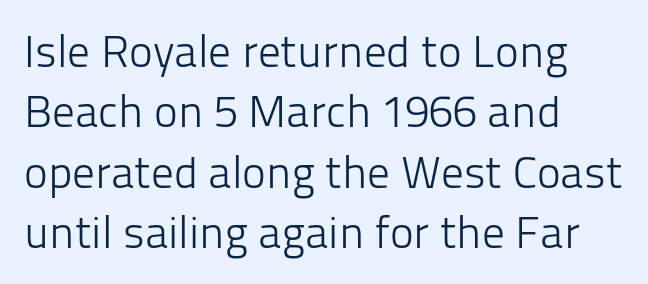
Note: no serifs on the glyphs. This sample has the flowing, uneven cadence of proportional lettering. A typesetter would call this zero additional tracking. Just letters on the line, the space beneath them empty. Summary of weight: not heavy and not bold.
